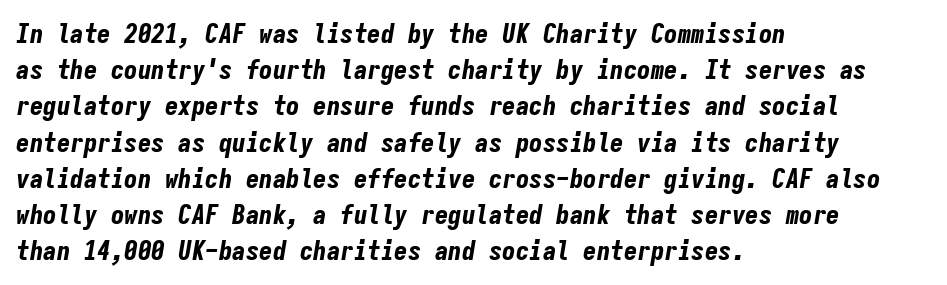
{"italic": "yes", "lean": "right", "slant_degrees": 9, "bold": "yes", "underline": "no", "align": "left", "line_spacing": "normal", "line_spacing_ratio": 1.34, "letter_spacing": "normal", "letter_spacing_em": 0.0, "glyph_px": 27}
